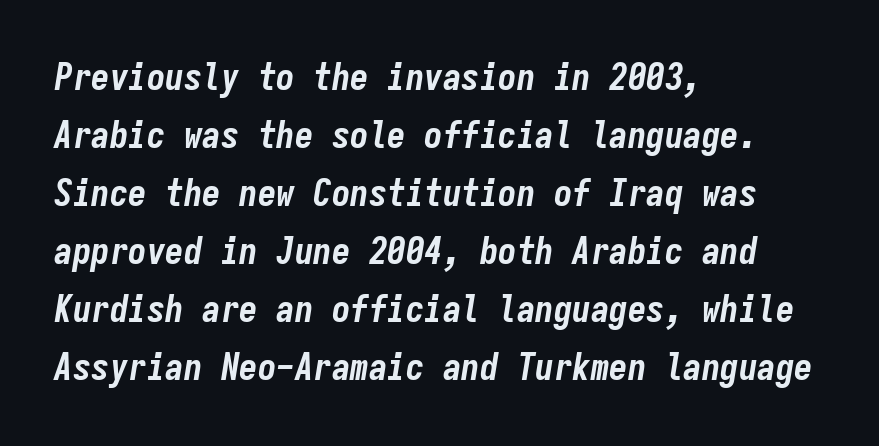
Q: Is the text bold? A: Yes.
Q: Is the text italic (slanted)? A: Yes, it leans right by about 9 degrees.
Q: Is the text underlined? A: No.
Q: How is the paragraph aligned? A: Left-aligned.
Q: Is the spacing between letters normal or unusually wide? A: Normal.
Q: Is the spacing between lines tight, normal or loose? A: Normal.
Q: Width (condensed, normal, or wide)? A: Condensed.
Q: Stroke contrast? A: Low.
Q: x-height? A: Medium.
Q: Monospaced? A: Yes.
